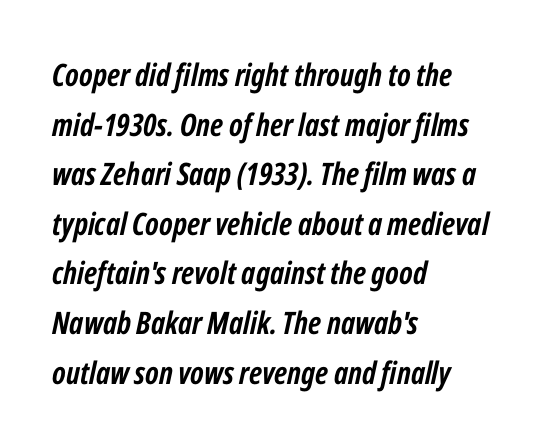
Each letter keeps its own natural width here, so spacing adapts to shape. Compared with ordinary roman type, these characters are visibly tilted. Compared with typical body copy, the letter spacing here is the same. Teacher's note: observe the even left margin — that is flush-left alignment. This is heavy type, rendered in bold. A normal amount of white space separates one row of letters from the next.
